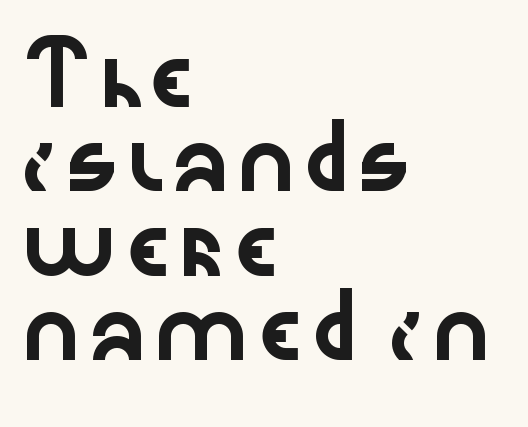
The image shows 57 px wide sans-serif type, upright; set left-aligned, normal line spacing (1.48x), normal letter spacing, not underlined; low stroke contrast and a medium x-height.
